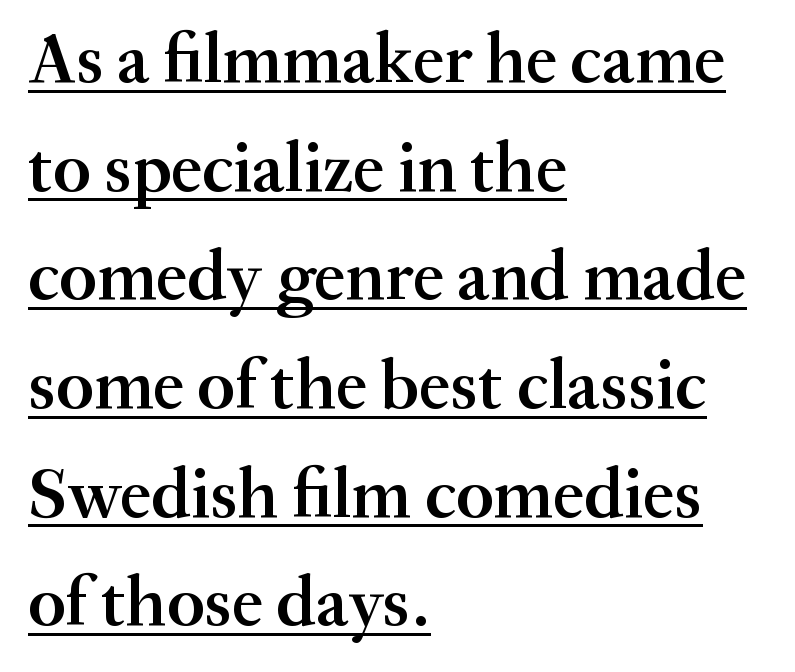
The image shows 71 px semibold serif type, upright; set left-aligned, normal line spacing (1.53x), normal letter spacing, underlined; medium stroke contrast and a small x-height.
